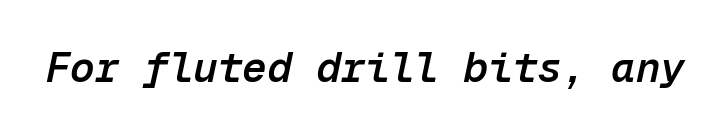
{"italic": "yes", "lean": "right", "slant_degrees": 12, "bold": "semi", "weight": "semibold", "width": "normal", "stroke_contrast": "low", "x_height": "medium", "monospaced": "yes", "underline": "no", "letter_spacing": "normal", "letter_spacing_em": 0.0, "glyph_px": 41}
